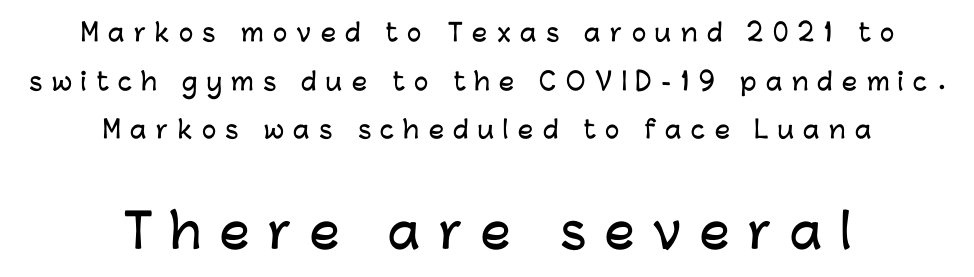
Caption: upper text group reduced, lower text group enlarged. Line spacing here is loose. The rendering uses natural spacing where letterforms have individual widths. In CSS terms this would be text-align: center.
